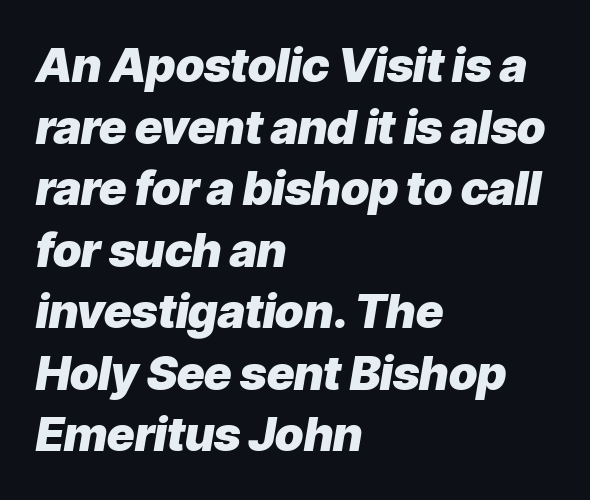
The typesetting leans heavy: a genuine bold. Unmarked baselines from the first word to the last. Is this a fixed-width face? No — the glyphs have proportional, varying widths. The paragraph has a hard left edge and a soft right edge. The specimen reads as italic at a glance.
